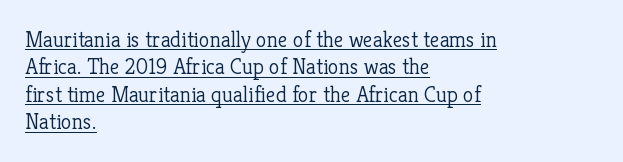
{"italic": "no", "bold": "no", "underline": "yes", "align": "left", "line_spacing": "normal", "line_spacing_ratio": 1.25, "letter_spacing": "normal", "letter_spacing_em": 0.0, "glyph_px": 22}
